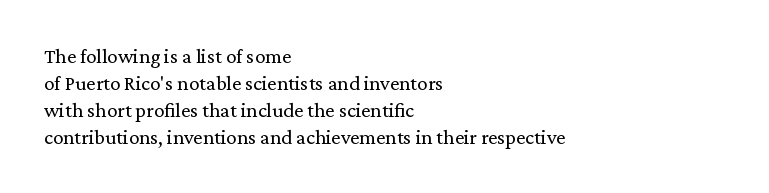
{"italic": "no", "bold": "no", "underline": "no", "align": "left", "line_spacing": "normal", "line_spacing_ratio": 1.28, "letter_spacing": "normal", "letter_spacing_em": 0.0, "glyph_px": 21}
